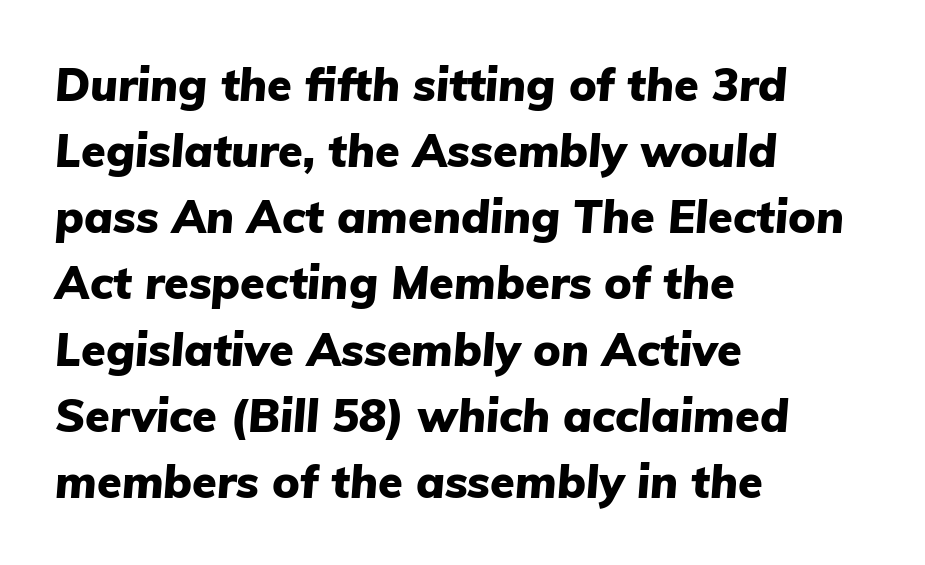
Observe the ordinary spacing: letters are neighbours, not strangers. One-word summary of the alignment: left. A bare baseline throughout the passage. Compared with an ordinary text face, these strokes are far heavier — a full bold.
